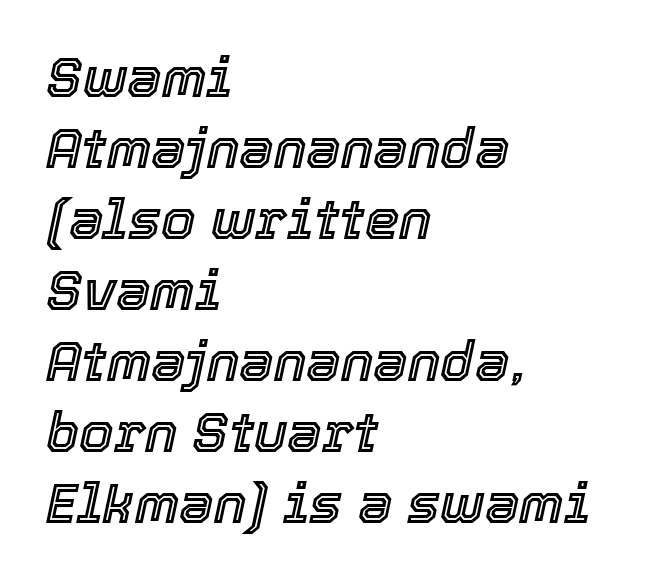
Q: Is the text italic (slanted)? A: Yes, it leans right by about 12 degrees.
Q: Is the text underlined? A: No.
Q: How is the paragraph aligned? A: Left-aligned.
Q: Is the spacing between letters normal or unusually wide? A: Normal.
Q: Is the spacing between lines tight, normal or loose? A: Normal.
Q: Width (condensed, normal, or wide)? A: Normal.
Q: x-height? A: Medium.
Q: Monospaced? A: No.
